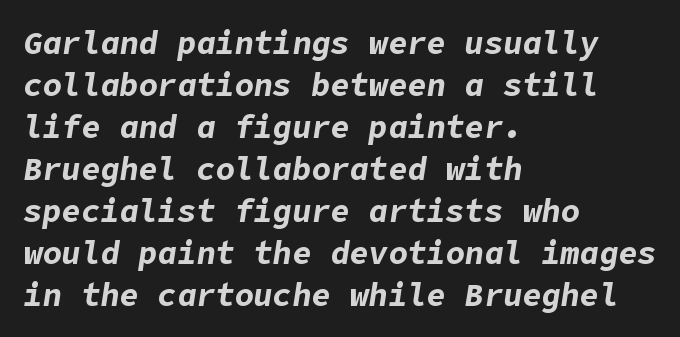
The image shows 32 px bold type, italic (leaning right); set left-aligned, normal line spacing (1.31x), normal letter spacing, not underlined; low stroke contrast and a medium x-height.
